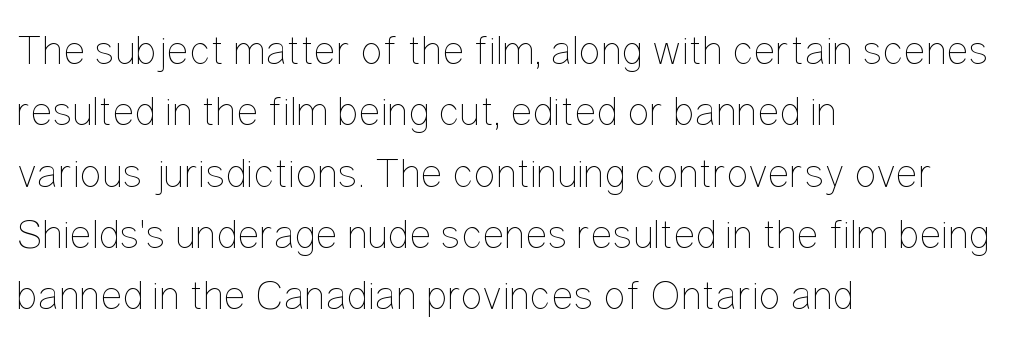
{"italic": "no", "bold": "no", "weight": "thin", "width": "condensed", "stroke_contrast": "low", "x_height": "medium", "monospaced": "no", "underline": "no", "align": "left", "line_spacing": "normal", "line_spacing_ratio": 1.46, "letter_spacing": "normal", "letter_spacing_em": 0.0, "glyph_px": 42}
